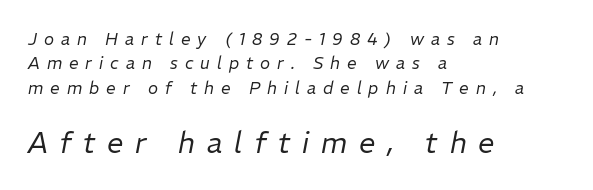
Q: Is the text bold? A: No.
Q: Is the text italic (slanted)? A: Yes, it leans right by about 11 degrees.
Q: Is the text underlined? A: No.
Q: How is the paragraph aligned? A: Left-aligned.
Q: Is the spacing between letters normal or unusually wide? A: Unusually wide.
Q: Is the spacing between lines tight, normal or loose? A: Normal.
Q: Which block of text is set in a larger size, the first (top) or the second (bottom)? A: The second (bottom) one.
Q: Width (condensed, normal, or wide)? A: Normal.
Q: Stroke contrast? A: Low.
Q: x-height? A: Medium.
Q: Monospaced? A: No.
